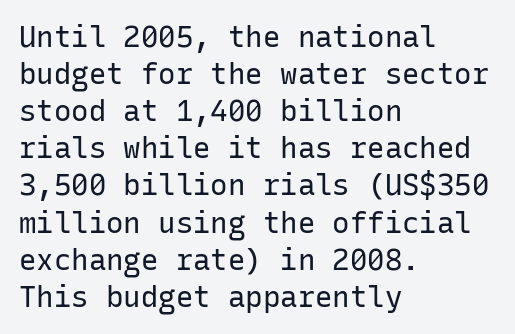
The image shows 29 px regular-weight sans-serif type, upright, monospaced; set left-aligned, normal line spacing (1.28x), normal letter spacing, not underlined; low stroke contrast and a medium x-height.
